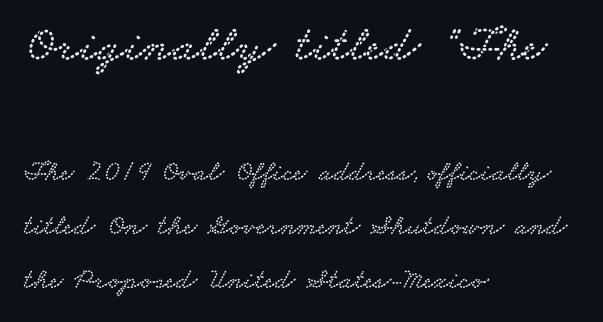
The image shows 51 px wide serif type; set left-aligned, line spacing 1.86x, normal letter spacing, not underlined; the first (top) block is 1.76x larger; low stroke contrast and a small x-height.
